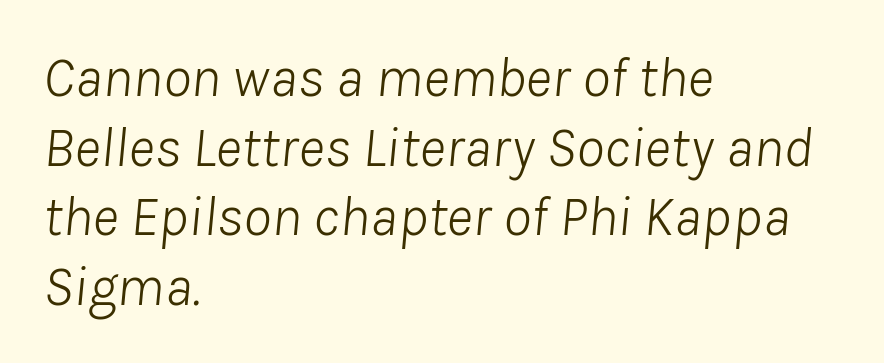
{"italic": "yes", "lean": "right", "slant_degrees": 8, "bold": "no", "weight": "light", "width": "normal", "stroke_contrast": "low", "x_height": "medium", "monospaced": "no", "underline": "no", "align": "left", "line_spacing_ratio": 1.22, "letter_spacing": "normal", "letter_spacing_em": 0.0, "glyph_px": 57}
